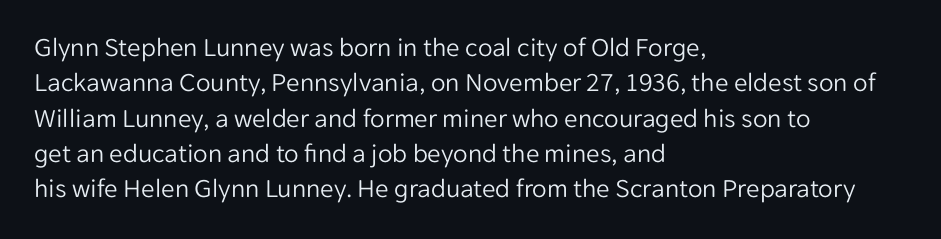
Q: Is the text bold? A: No.
Q: Is the text italic (slanted)? A: No, it is upright.
Q: Is the text underlined? A: No.
Q: How is the paragraph aligned? A: Left-aligned.
Q: Is the spacing between letters normal or unusually wide? A: Normal.
Q: Is the spacing between lines tight, normal or loose? A: Normal.
